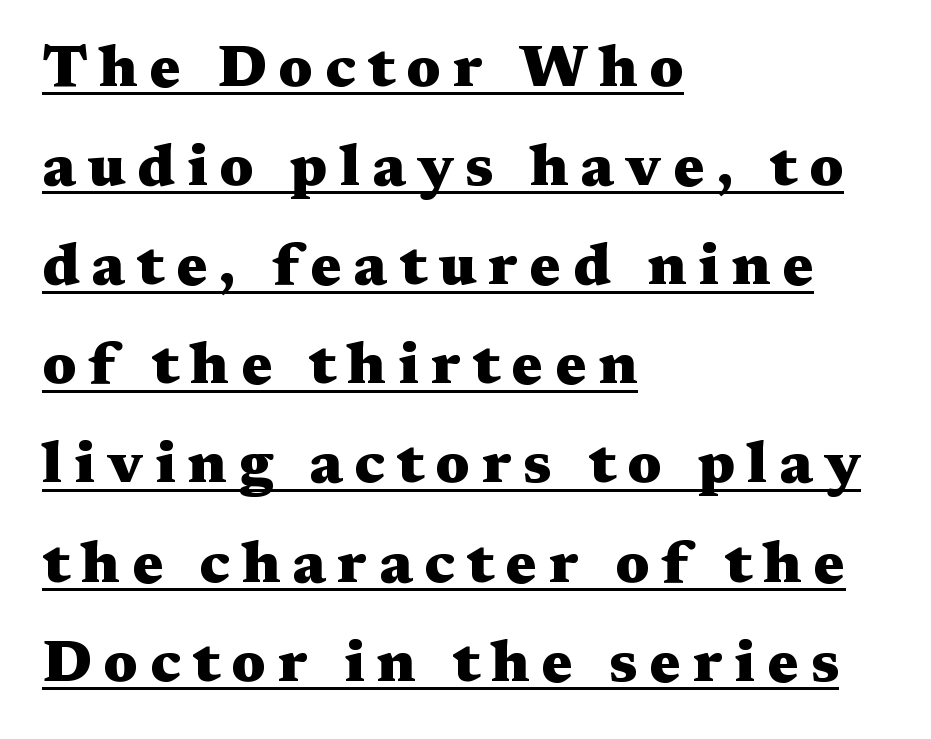
{"serif": "yes", "italic": "no", "bold": "yes", "weight": "heavy", "width": "wide", "stroke_contrast": "medium", "x_height": "medium", "monospaced": "no", "underline": "yes", "align": "left", "line_spacing": "normal", "line_spacing_ratio": 1.68, "letter_spacing": "wide", "letter_spacing_em": 0.2, "glyph_px": 59}
